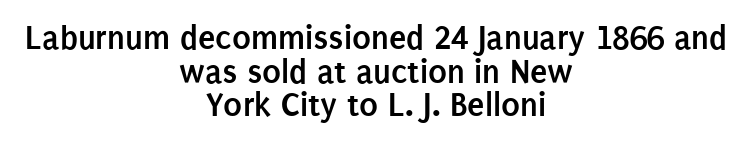
The image shows 35 px semibold, condensed sans-serif type, upright; set centered, tight line spacing (0.96x), normal letter spacing, not underlined; low stroke contrast and a large x-height.
